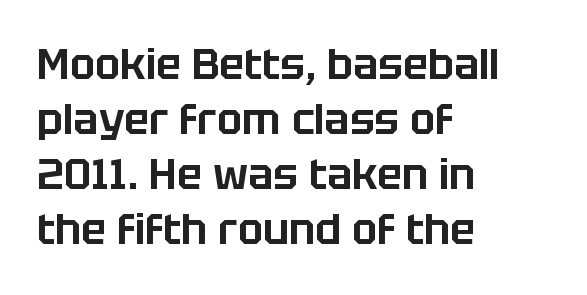
{"serif": "no", "italic": "no", "width": "normal", "stroke_contrast": "low", "x_height": "large", "monospaced": "no", "underline": "no", "align": "left", "line_spacing": "normal", "line_spacing_ratio": 1.31, "letter_spacing": "normal", "letter_spacing_em": 0.0, "glyph_px": 42}
